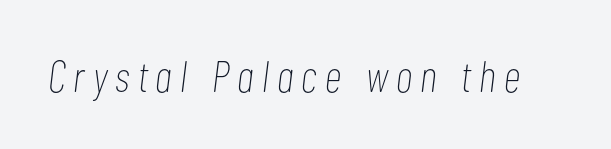
The image shows 44 px thin, condensed type, italic (leaning right); set not underlined; low stroke contrast and a medium x-height.
